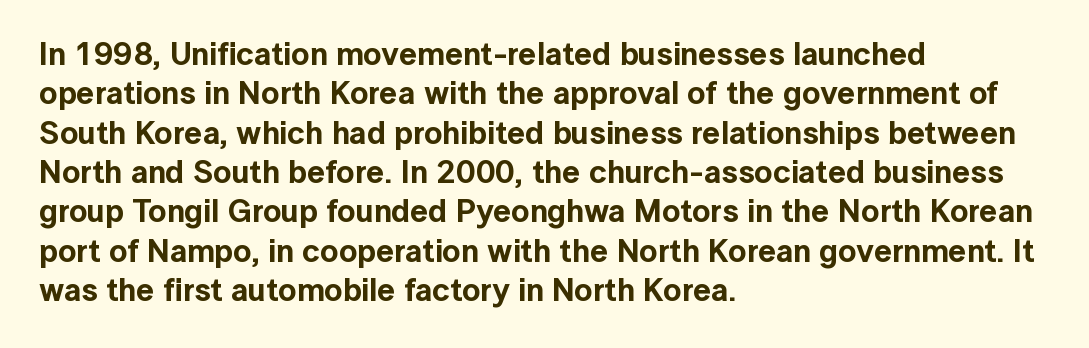
Every row of glyphs begins at an identical x-position on the left. Glyph-to-glyph distance matches everyday printed text. Nothing sits at the stroke ends, so this counts as sans-serif. Rule under the text: the space is simply empty. Note the varied advance widths — an 'i' is clearly narrower than an 'm'. Designer's note — italics off, roman on.
